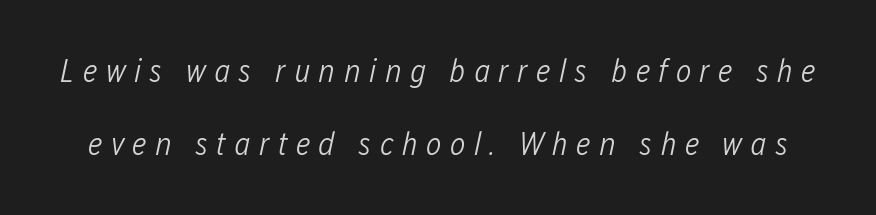
Q: Is the text bold? A: No.
Q: Is the text italic (slanted)? A: Yes, it leans right by about 12 degrees.
Q: Is the text underlined? A: No.
Q: Is the spacing between letters normal or unusually wide? A: Unusually wide.
Q: Is the spacing between lines tight, normal or loose? A: Loose.
Q: Width (condensed, normal, or wide)? A: Condensed.
Q: Stroke contrast? A: Low.
Q: x-height? A: Medium.
Q: Monospaced? A: No.
